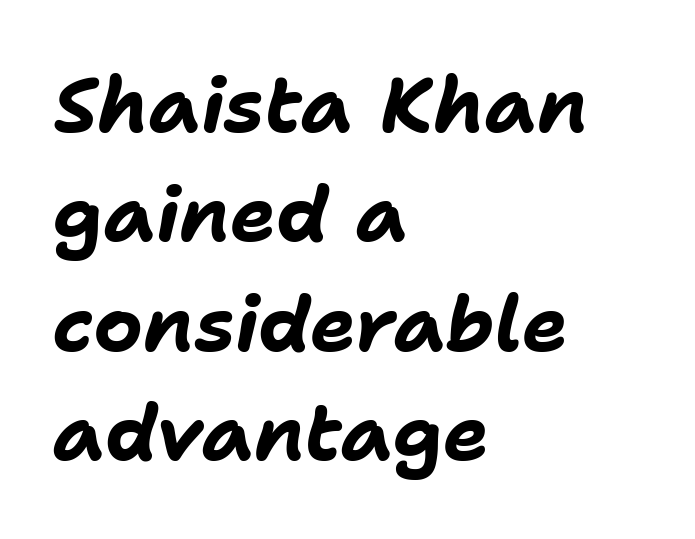
Q: Is the text bold? A: Yes.
Q: Is the text italic (slanted)? A: Yes, it leans right by about 11 degrees.
Q: Is the text underlined? A: No.
Q: How is the paragraph aligned? A: Left-aligned.
Q: Is the spacing between letters normal or unusually wide? A: Normal.
Q: Is the spacing between lines tight, normal or loose? A: Normal.
Q: Width (condensed, normal, or wide)? A: Normal.
Q: Stroke contrast? A: Low.
Q: x-height? A: Medium.
Q: Monospaced? A: No.
